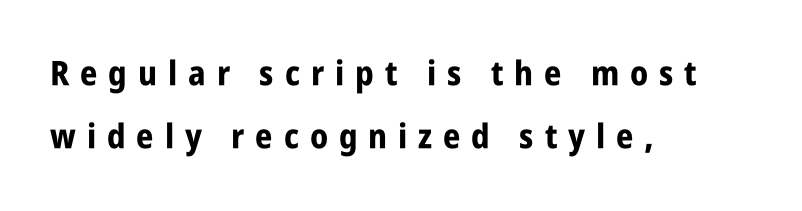
{"serif": "no", "italic": "no", "bold": "yes", "weight": "bold", "width": "condensed", "stroke_contrast": "low", "x_height": "large", "monospaced": "no", "underline": "no", "align": "left", "line_spacing_ratio": 1.86, "letter_spacing": "wide", "letter_spacing_em": 0.32, "glyph_px": 34}
